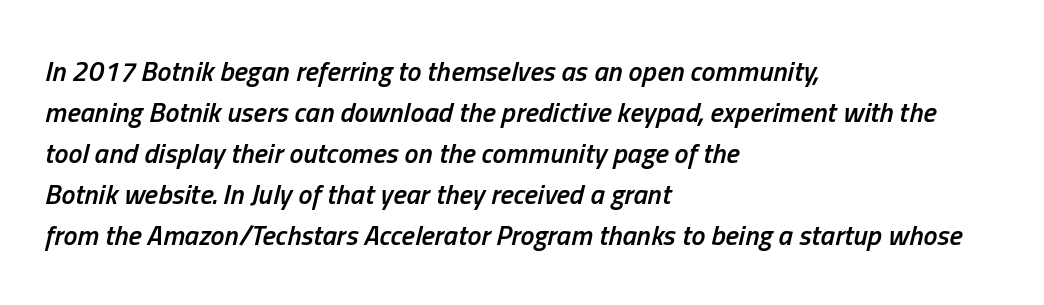
Q: Is the text bold? A: Semi-bold.
Q: Is the text italic (slanted)? A: Yes, it leans right by about 13 degrees.
Q: Is the text underlined? A: No.
Q: How is the paragraph aligned? A: Left-aligned.
Q: Is the spacing between letters normal or unusually wide? A: Normal.
Q: Is the spacing between lines tight, normal or loose? A: Normal.
Q: Width (condensed, normal, or wide)? A: Condensed.
Q: Stroke contrast? A: Low.
Q: x-height? A: Medium.
Q: Monospaced? A: No.
